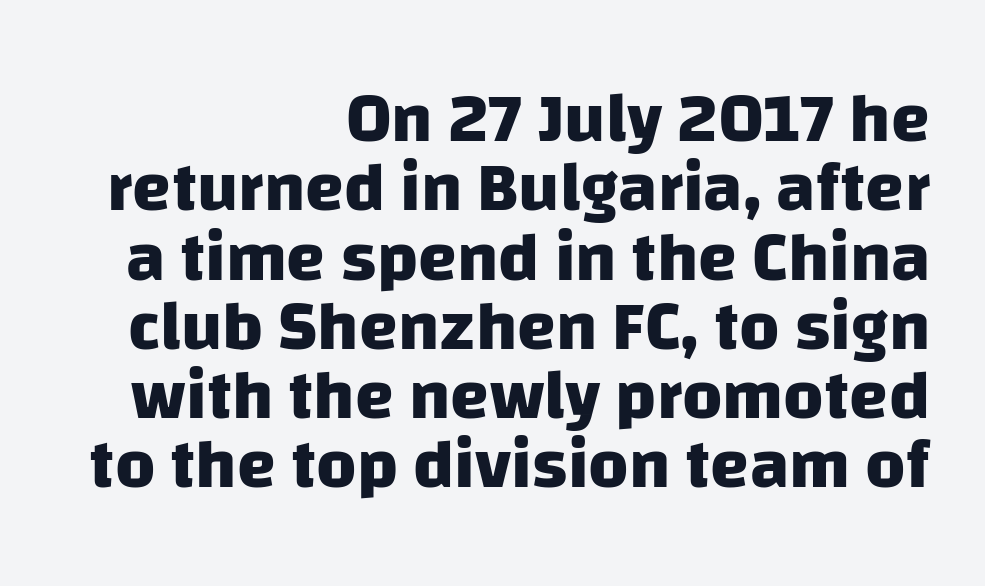
Q: Is the text bold? A: Yes.
Q: Is the typeface a serif or a sans-serif typeface? A: Sans-serif.
Q: Is the text underlined? A: No.
Q: How is the paragraph aligned? A: Right-aligned.
Q: Is the spacing between letters normal or unusually wide? A: Normal.
Q: Is the spacing between lines tight, normal or loose? A: Tight.
Q: Width (condensed, normal, or wide)? A: Normal.
Q: Stroke contrast? A: Low.
Q: x-height? A: Large.
Q: Monospaced? A: No.
